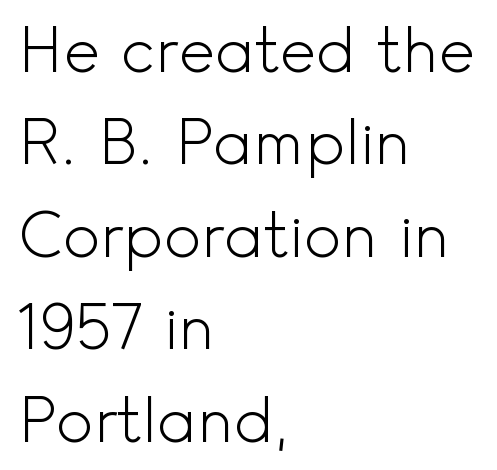
A typesetter would call this leading conventional body-copy spacing. Tracking here is standard; glyphs follow each other at the usual distance. This sample uses an upright cut, with every glyph sitting square on the baseline. Line beginnings align vertically; line endings do not.
